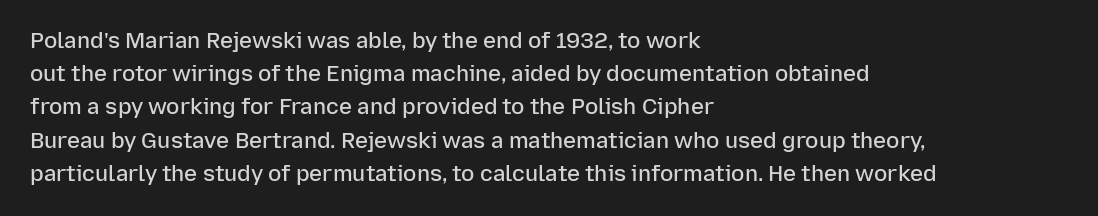
{"italic": "no", "bold": "semi", "underline": "no", "align": "left", "line_spacing": "normal", "line_spacing_ratio": 1.51, "letter_spacing": "normal", "letter_spacing_em": 0.0, "glyph_px": 22}
